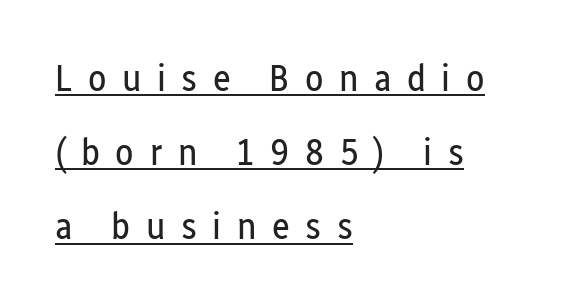
{"serif": "no", "italic": "no", "bold": "no", "weight": "regular", "width": "condensed", "stroke_contrast": "low", "x_height": "medium", "monospaced": "no", "underline": "yes", "align": "left", "line_spacing": "loose", "line_spacing_ratio": 1.95, "letter_spacing": "wide", "letter_spacing_em": 0.41, "glyph_px": 38}
